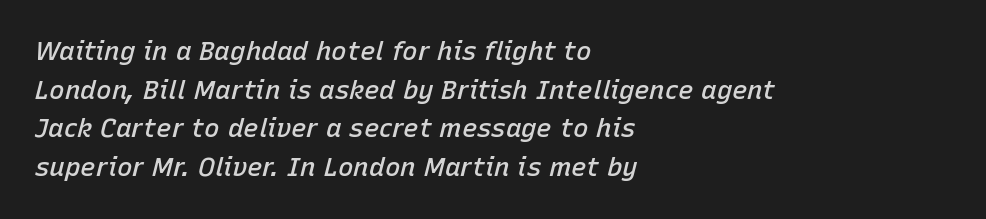
{"italic": "yes", "lean": "right", "slant_degrees": 15, "bold": "semi", "underline": "no", "align": "left", "line_spacing": "normal", "line_spacing_ratio": 1.49, "letter_spacing": "normal", "letter_spacing_em": 0.0, "glyph_px": 26}
